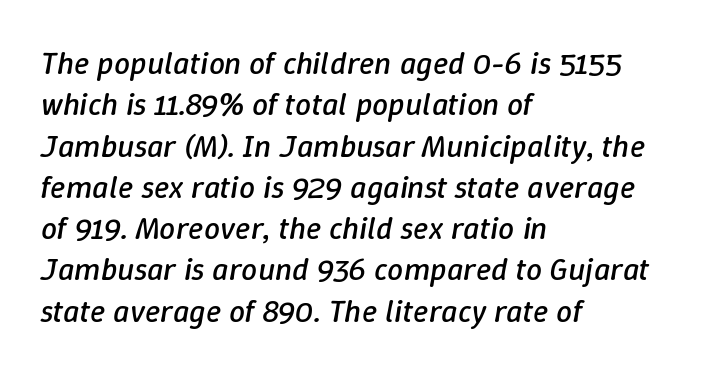
The image shows 32 px regular-weight type, italic (leaning right); set left-aligned, normal line spacing (1.29x), normal letter spacing, not underlined; low stroke contrast and a medium x-height.
